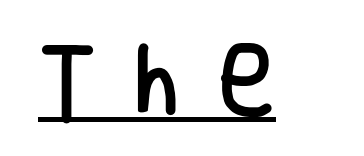
{"serif": "no", "italic": "no", "width": "condensed", "stroke_contrast": "low", "x_height": "large", "monospaced": "no", "underline": "yes", "letter_spacing": "wide", "letter_spacing_em": 0.47, "glyph_px": 79}
